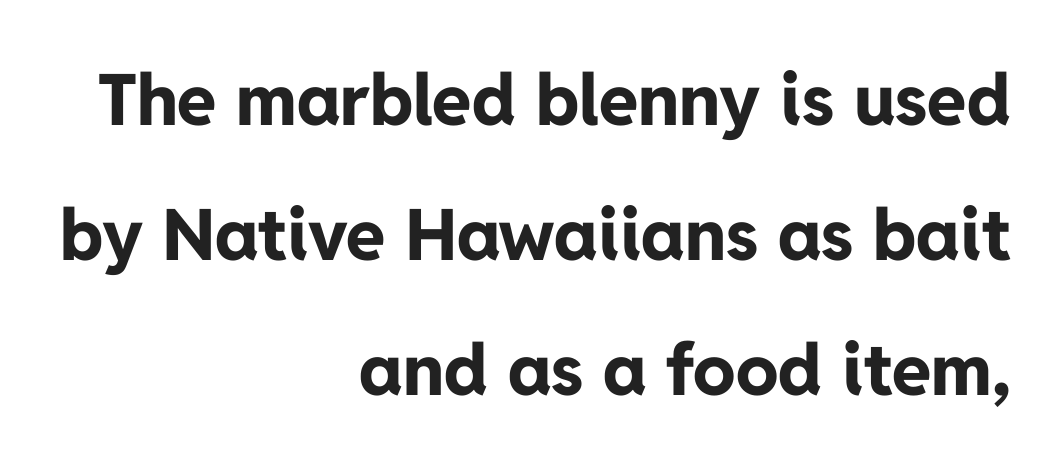
Q: Is the text bold? A: Yes.
Q: Is the text italic (slanted)? A: No, it is upright.
Q: Is the typeface a serif or a sans-serif typeface? A: Sans-serif.
Q: Is the text underlined? A: No.
Q: How is the paragraph aligned? A: Right-aligned.
Q: Is the spacing between letters normal or unusually wide? A: Normal.
Q: Is the spacing between lines tight, normal or loose? A: Loose.
Q: Width (condensed, normal, or wide)? A: Normal.
Q: Stroke contrast? A: Low.
Q: x-height? A: Medium.
Q: Monospaced? A: No.
